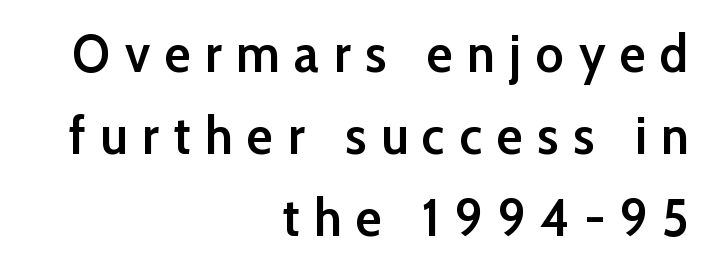
The text block is weighted toward the right margin, trailing off unevenly leftward. The font family rendered here belongs to the sans-serif group. Each row of text sits above clean, open space. Ordinary non-slanted type is in use. The lines sit at an ordinary, default distance from one another.
